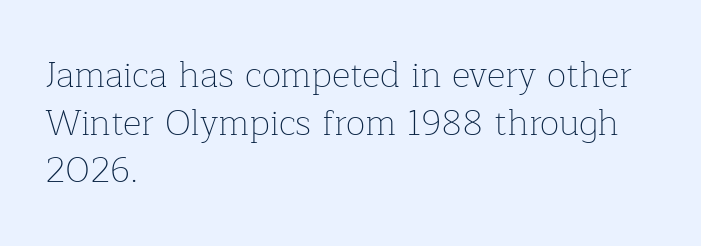
Q: Is the text bold? A: No.
Q: Is the text italic (slanted)? A: No, it is upright.
Q: Is the typeface a serif or a sans-serif typeface? A: Serif.
Q: Is the text underlined? A: No.
Q: How is the paragraph aligned? A: Left-aligned.
Q: Is the spacing between letters normal or unusually wide? A: Normal.
Q: Is the spacing between lines tight, normal or loose? A: Normal.
Q: Width (condensed, normal, or wide)? A: Normal.
Q: Stroke contrast? A: Low.
Q: x-height? A: Medium.
Q: Monospaced? A: No.
